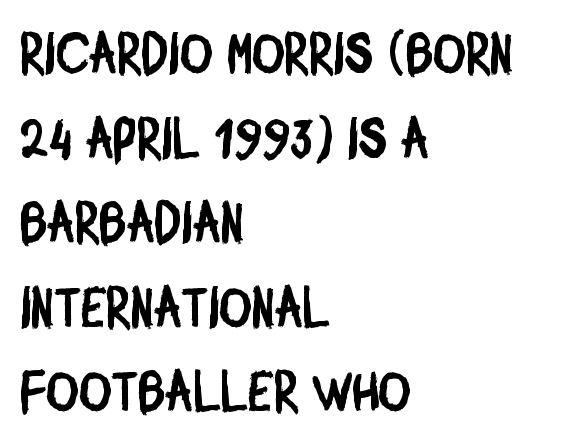
The image shows 56 px condensed sans-serif type; set left-aligned, normal line spacing (1.51x), normal letter spacing, not underlined; low stroke contrast and a large x-height.
